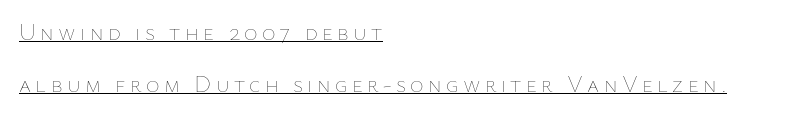
{"italic": "no", "bold": "no", "underline": "yes", "align": "left", "line_spacing": "loose", "line_spacing_ratio": 2.25, "glyph_px": 23}
